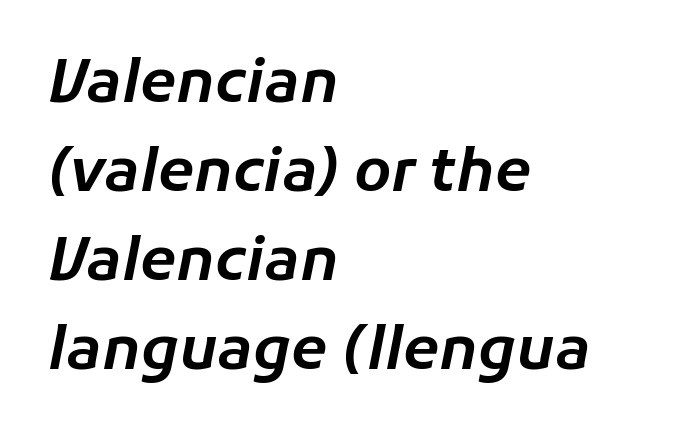
The face used here is proportionally spaced, like ordinary book or web type. The setting favours the left margin, as ordinary paragraphs usually do. Lines of text with bare space underneath. Would a proofreader flag this as italicized? Yes. Look at the tracking — it's just the regular setting, nothing added. Leading matches the norm, producing a regular column.
